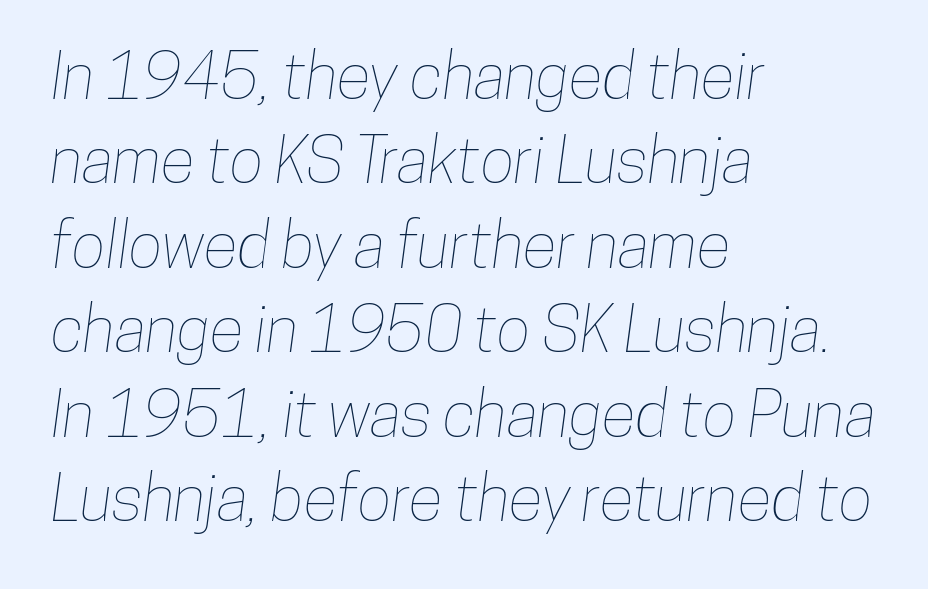
{"width": "condensed", "stroke_contrast": "low", "x_height": "medium", "monospaced": "no", "underline": "no", "align": "left", "line_spacing": "normal", "line_spacing_ratio": 1.32, "letter_spacing": "normal", "letter_spacing_em": 0.0, "glyph_px": 64}
